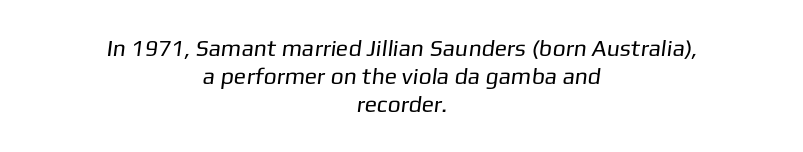
The image shows 23 px text type; set centered, line spacing 1.21x, normal letter spacing, not underlined.
